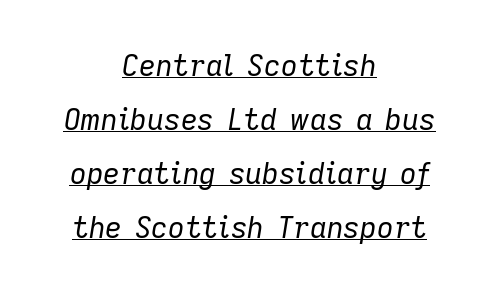
Each letter keeps its own natural width here, so spacing adapts to shape. Italic? Definitely — the glyphs are oblique. Counters stay open thanks to moderate or lighter strokes. The line texture is even and compact thanks to regular tracking. Each line is balanced around a shared central axis. The string is rendered with underlining switched on.
